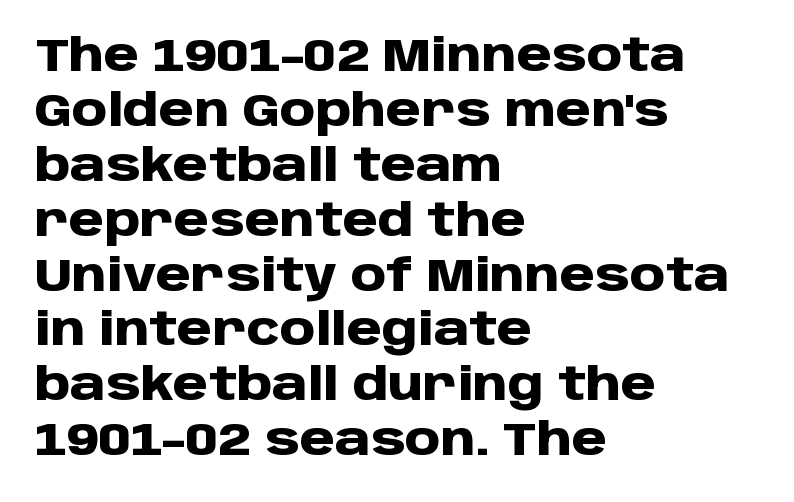
Q: Is the text bold? A: Yes.
Q: Is the text italic (slanted)? A: No, it is upright.
Q: Is the typeface a serif or a sans-serif typeface? A: Sans-serif.
Q: Is the text underlined? A: No.
Q: How is the paragraph aligned? A: Left-aligned.
Q: Is the spacing between letters normal or unusually wide? A: Normal.
Q: Width (condensed, normal, or wide)? A: Normal.
Q: Stroke contrast? A: Low.
Q: x-height? A: Large.
Q: Monospaced? A: No.
